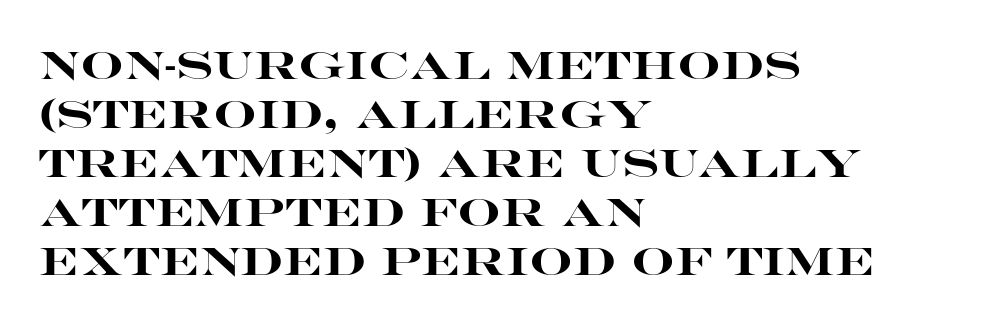
{"italic": "no", "bold": "yes", "weight": "heavy", "width": "wide", "stroke_contrast": "high", "x_height": "large", "monospaced": "no", "underline": "no", "align": "left", "line_spacing": "normal", "line_spacing_ratio": 1.29, "letter_spacing": "normal", "letter_spacing_em": 0.0, "glyph_px": 38}
